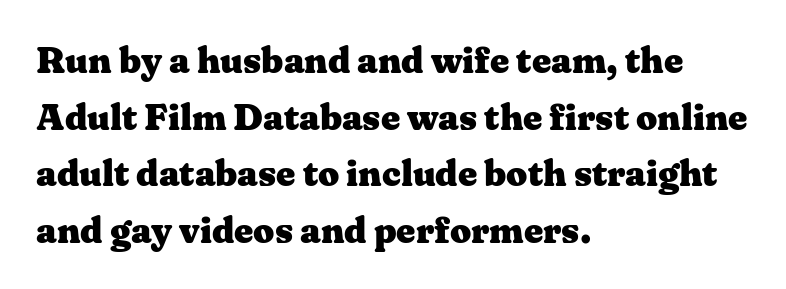
Q: Is the text bold? A: Yes.
Q: Is the text italic (slanted)? A: No, it is upright.
Q: Is the typeface a serif or a sans-serif typeface? A: Serif.
Q: Is the text underlined? A: No.
Q: How is the paragraph aligned? A: Left-aligned.
Q: Is the spacing between letters normal or unusually wide? A: Normal.
Q: Is the spacing between lines tight, normal or loose? A: Normal.
Q: Width (condensed, normal, or wide)? A: Wide.
Q: Stroke contrast? A: Medium.
Q: x-height? A: Medium.
Q: Monospaced? A: No.
